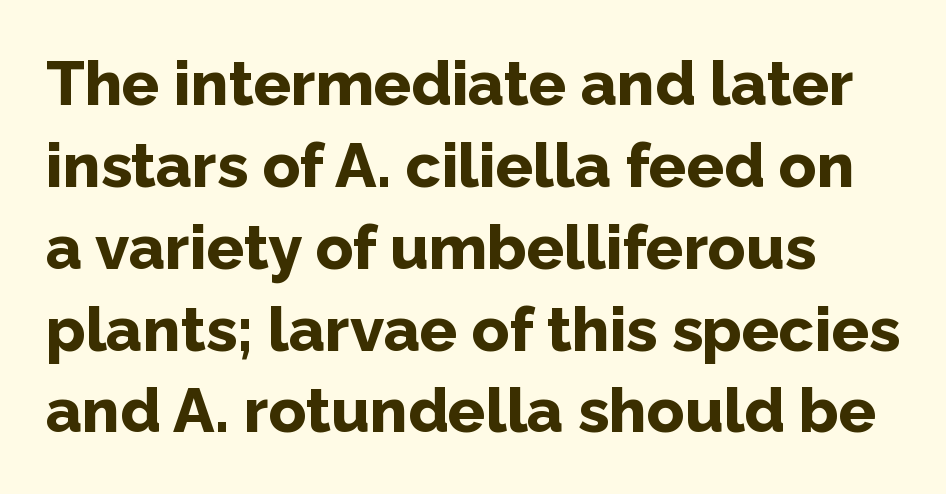
Q: Is the text bold? A: Yes.
Q: Is the text italic (slanted)? A: No, it is upright.
Q: Is the typeface a serif or a sans-serif typeface? A: Sans-serif.
Q: Is the text underlined? A: No.
Q: Is the spacing between letters normal or unusually wide? A: Normal.
Q: Is the spacing between lines tight, normal or loose? A: Normal.
Q: Width (condensed, normal, or wide)? A: Normal.
Q: Stroke contrast? A: Low.
Q: x-height? A: Medium.
Q: Monospaced? A: No.
